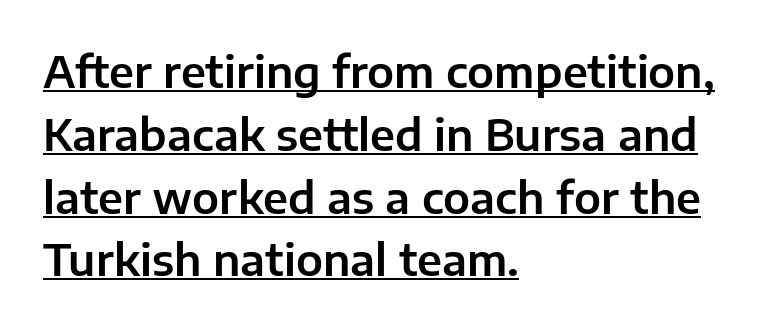
Each letter keeps its own natural width here, so spacing adapts to shape. Does the copy run flush right? No — it runs flush left. A continuous stroke trails under the words, as in a hyperlink. These lines keep a tight, regular rhythm from letter to letter. Rows of type keep a routine distance in the vertical direction. The axis of the letterforms is exactly vertical.
